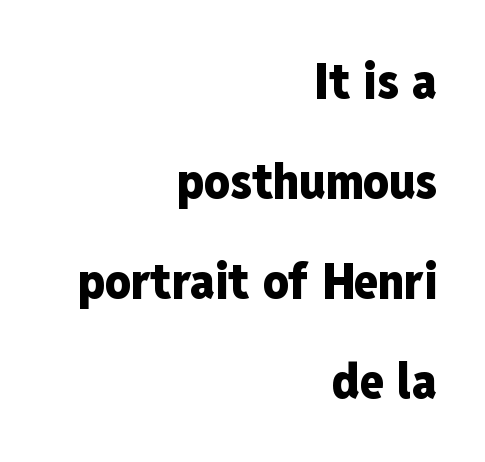
{"serif": "no", "italic": "no", "bold": "yes", "weight": "heavy", "width": "condensed", "stroke_contrast": "low", "x_height": "medium", "monospaced": "no", "underline": "no", "align": "right", "line_spacing": "loose", "line_spacing_ratio": 2.0, "letter_spacing": "normal", "letter_spacing_em": 0.0, "glyph_px": 50}
